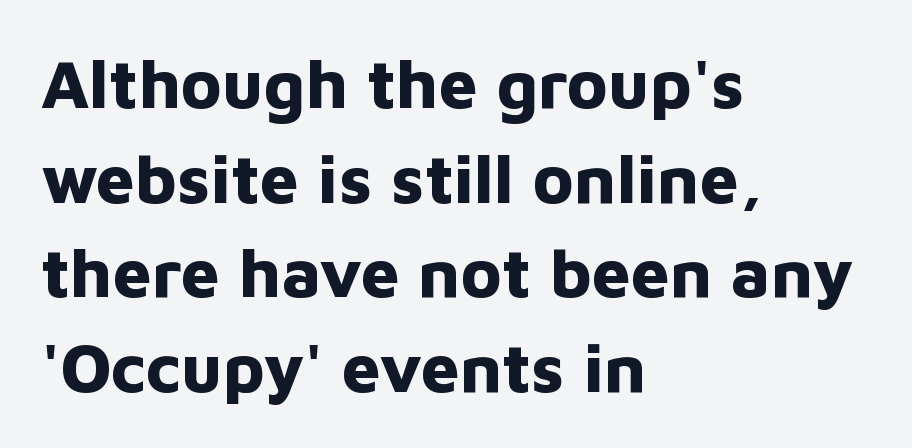
Q: Is the text bold? A: Yes.
Q: Is the text italic (slanted)? A: No, it is upright.
Q: Is the typeface a serif or a sans-serif typeface? A: Sans-serif.
Q: Is the text underlined? A: No.
Q: How is the paragraph aligned? A: Left-aligned.
Q: Is the spacing between letters normal or unusually wide? A: Normal.
Q: Is the spacing between lines tight, normal or loose? A: Normal.
Q: Width (condensed, normal, or wide)? A: Normal.
Q: Stroke contrast? A: Low.
Q: x-height? A: Medium.
Q: Monospaced? A: No.
